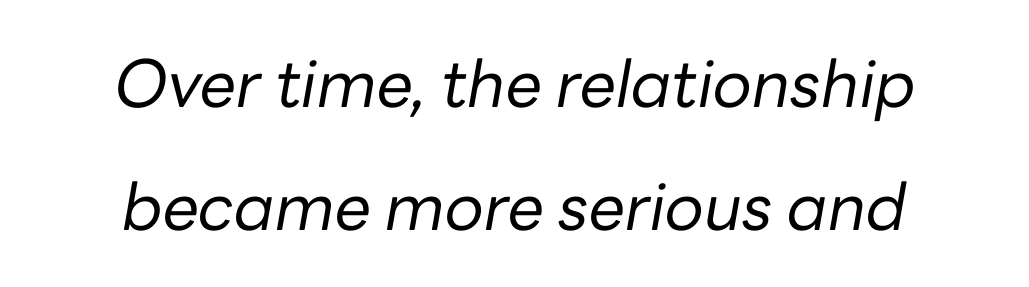
Q: Is the text bold? A: No.
Q: Is the text italic (slanted)? A: Yes, it leans right by about 10 degrees.
Q: Is the text underlined? A: No.
Q: How is the paragraph aligned? A: Centered.
Q: Is the spacing between letters normal or unusually wide? A: Normal.
Q: Is the spacing between lines tight, normal or loose? A: Loose.
Q: Width (condensed, normal, or wide)? A: Normal.
Q: Stroke contrast? A: Low.
Q: x-height? A: Medium.
Q: Monospaced? A: No.
